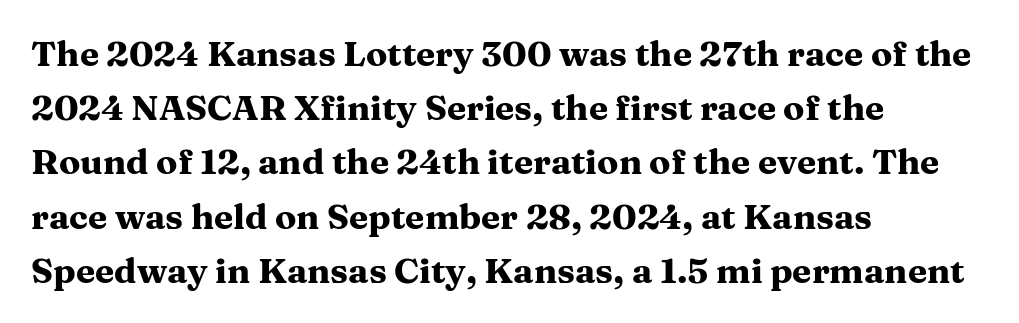
Is the block centered? No — it sits flush against the left margin. Proportional: the letters do not fall into vertical columns. It's the straight-up-and-down kind of type. Each letter's strokes conclude with small projecting serifs. Honestly, there is no underline to notice here at all.
